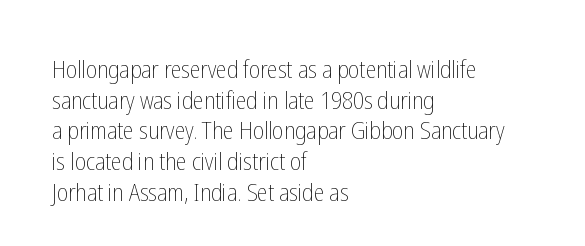
{"italic": "no", "bold": "no", "underline": "no", "align": "left", "line_spacing": "normal", "line_spacing_ratio": 1.28, "letter_spacing": "normal", "letter_spacing_em": 0.0, "glyph_px": 24}
